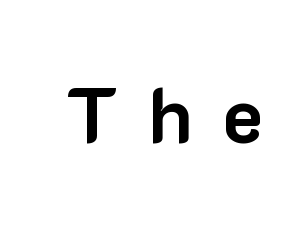
{"serif": "no", "italic": "no", "bold": "yes", "weight": "bold", "width": "normal", "stroke_contrast": "low", "x_height": "medium", "monospaced": "no", "underline": "no", "letter_spacing": "wide", "letter_spacing_em": 0.38, "glyph_px": 78}
